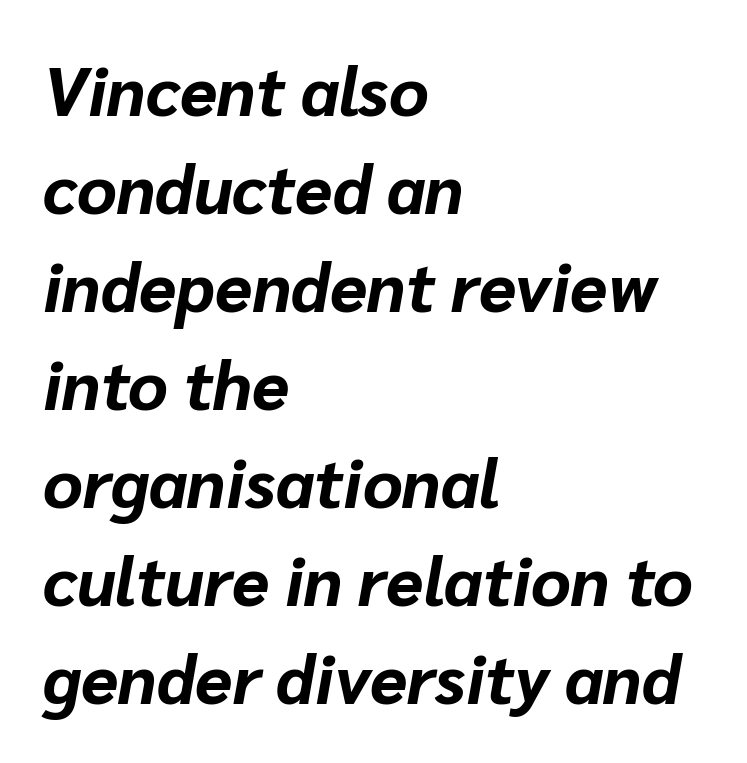
The image shows 68 px bold type, italic (leaning right); set left-aligned, normal line spacing (1.44x), normal letter spacing, not underlined; low stroke contrast and a medium x-height.
